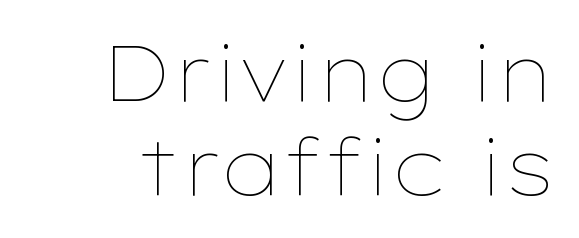
{"italic": "no", "bold": "no", "weight": "thin", "width": "wide", "stroke_contrast": "low", "x_height": "medium", "monospaced": "no", "underline": "no", "line_spacing_ratio": 1.2, "letter_spacing": "normal", "letter_spacing_em": 0.0, "glyph_px": 78}
